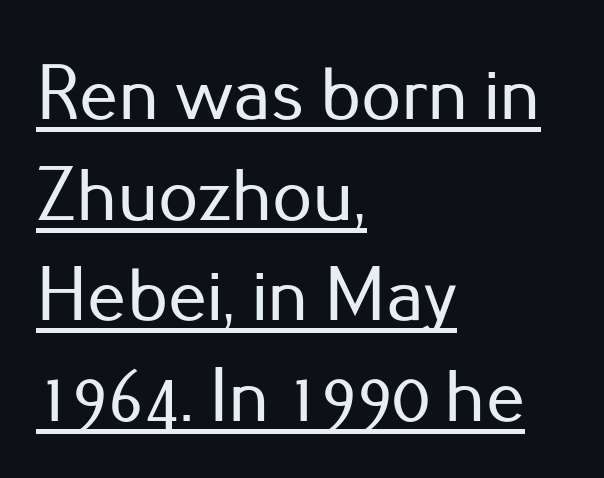
{"serif": "no", "italic": "no", "width": "normal", "stroke_contrast": "low", "x_height": "small", "monospaced": "no", "underline": "yes", "align": "left", "line_spacing": "normal", "line_spacing_ratio": 1.29, "letter_spacing": "normal", "letter_spacing_em": 0.0, "glyph_px": 78}
